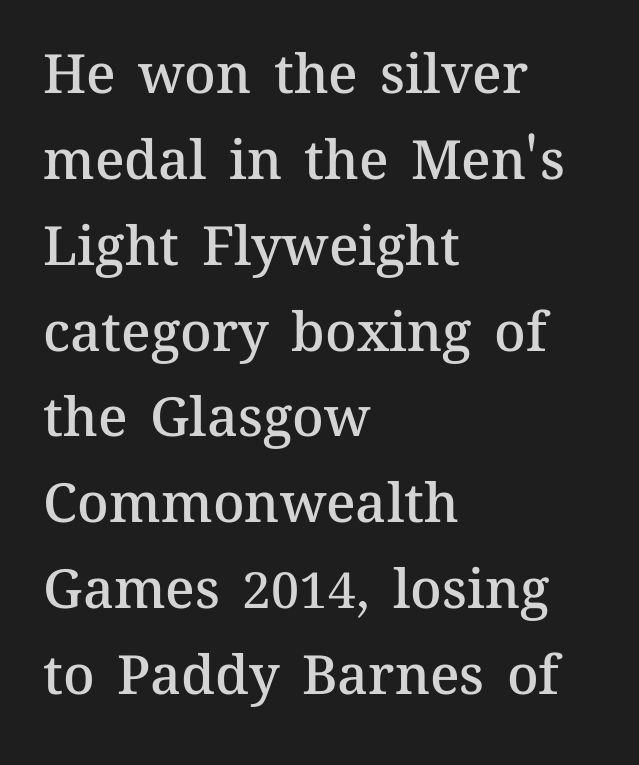
The image shows 54 px semibold type, upright; set left-aligned, normal line spacing (1.59x), normal letter spacing, not underlined; medium stroke contrast and a medium x-height.
